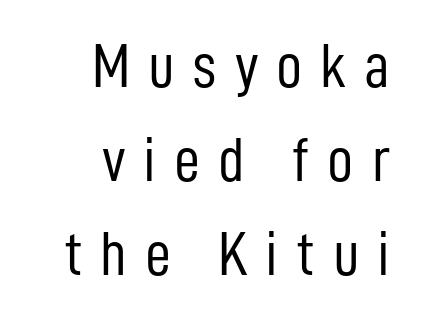
{"serif": "no", "italic": "no", "bold": "no", "weight": "light", "width": "condensed", "stroke_contrast": "low", "x_height": "medium", "monospaced": "no", "underline": "no", "align": "right", "line_spacing": "normal", "line_spacing_ratio": 1.47, "letter_spacing": "wide", "letter_spacing_em": 0.28, "glyph_px": 64}
